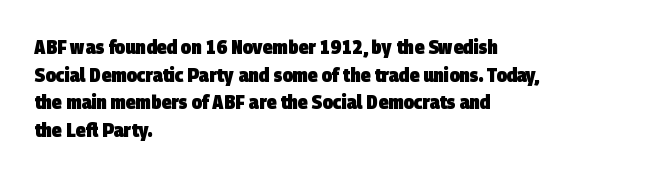
{"bold": "yes", "underline": "no", "align": "left", "line_spacing": "normal", "line_spacing_ratio": 1.38, "letter_spacing": "normal", "letter_spacing_em": 0.0, "glyph_px": 20}
